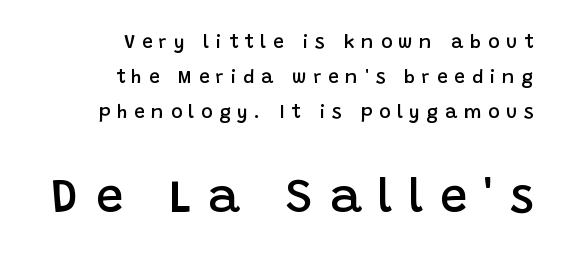
Q: Is the text bold? A: Semi-bold.
Q: Is the text italic (slanted)? A: No, it is upright.
Q: Is the typeface a serif or a sans-serif typeface? A: Sans-serif.
Q: Is the text underlined? A: No.
Q: How is the paragraph aligned? A: Right-aligned.
Q: Is the spacing between letters normal or unusually wide? A: Unusually wide.
Q: Which block of text is set in a larger size, the first (top) or the second (bottom)? A: The second (bottom) one.
Q: Width (condensed, normal, or wide)? A: Normal.
Q: Stroke contrast? A: Low.
Q: x-height? A: Large.
Q: Monospaced? A: No.
